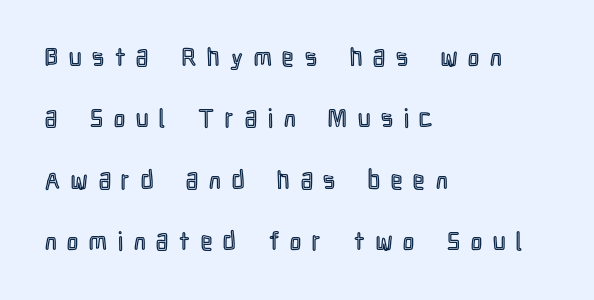
Q: Is the text italic (slanted)? A: No, it is upright.
Q: Is the text underlined? A: No.
Q: How is the paragraph aligned? A: Left-aligned.
Q: Is the spacing between letters normal or unusually wide? A: Unusually wide.
Q: Is the spacing between lines tight, normal or loose? A: Loose.
